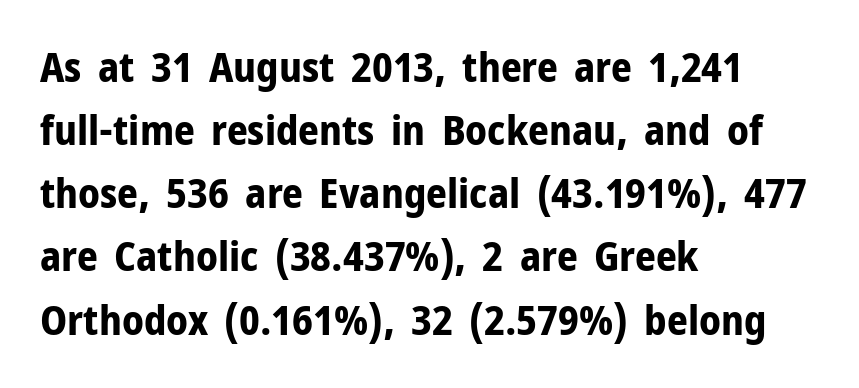
The image shows 41 px bold sans-serif type, upright; set left-aligned, normal line spacing (1.54x), normal letter spacing, not underlined; low stroke contrast and a medium x-height.
